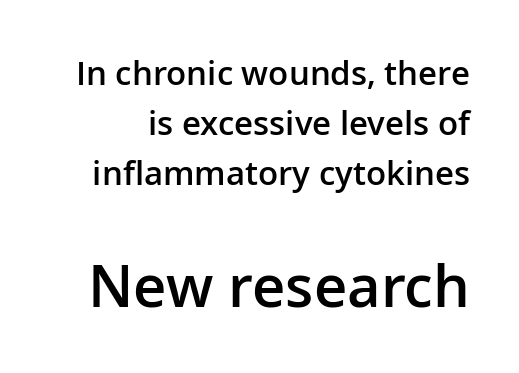
{"serif": "no", "italic": "no", "bold": "semi", "weight": "semibold", "width": "normal", "stroke_contrast": "low", "x_height": "medium", "monospaced": "no", "underline": "no", "line_spacing": "normal", "line_spacing_ratio": 1.51, "letter_spacing": "normal", "letter_spacing_em": 0.0, "larger_block": "second", "size_ratio": 1.76, "glyph_px": 58}
